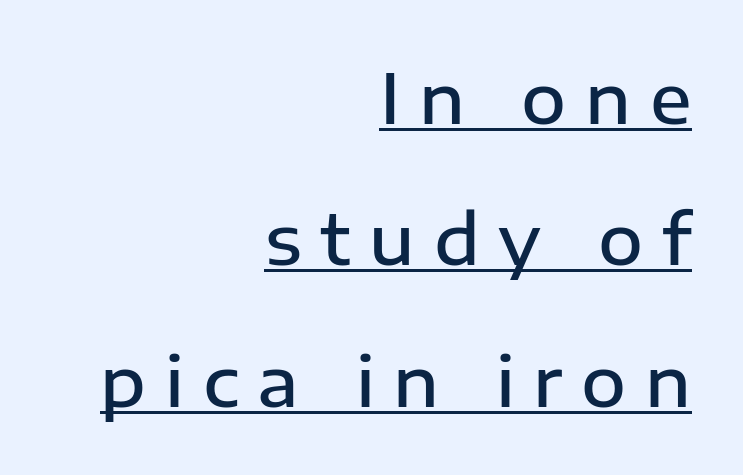
Has an underline been added? It has. The compositor pushed each line to the right boundary. The space between consecutive lines is lavish. The line texture is sparse and dotted thanks to wide tracking. Here the designer chose a conventional face with non-uniform glyph widths. The font's upright variant was chosen for this text.
